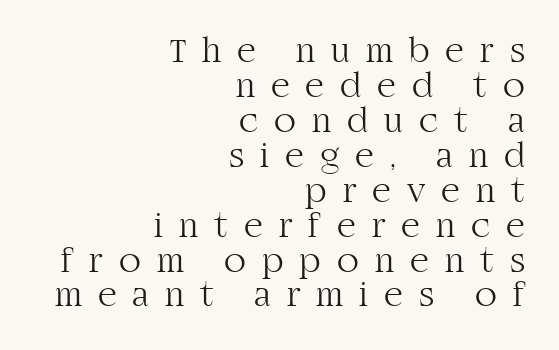
Q: Is the text bold? A: No.
Q: Is the text italic (slanted)? A: No, it is upright.
Q: Is the typeface a serif or a sans-serif typeface? A: Serif.
Q: Is the text underlined? A: No.
Q: How is the paragraph aligned? A: Right-aligned.
Q: Is the spacing between letters normal or unusually wide? A: Unusually wide.
Q: Is the spacing between lines tight, normal or loose? A: Tight.
Q: Width (condensed, normal, or wide)? A: Normal.
Q: Stroke contrast? A: High.
Q: x-height? A: Large.
Q: Monospaced? A: No.
